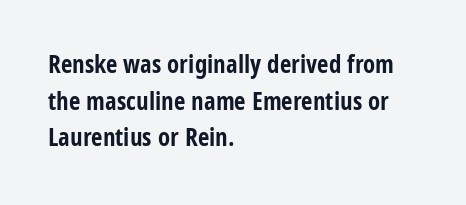
{"italic": "no", "bold": "yes", "underline": "no", "align": "left", "line_spacing": "normal", "line_spacing_ratio": 1.47, "letter_spacing": "normal", "letter_spacing_em": 0.0, "glyph_px": 25}
